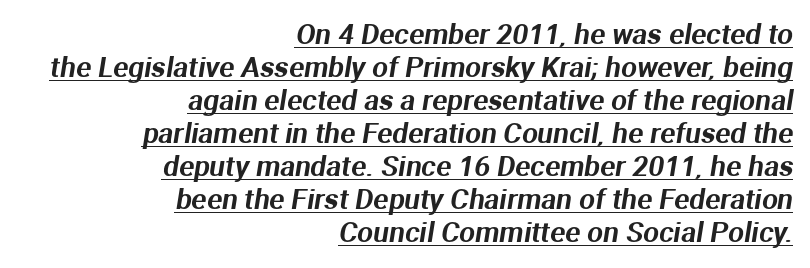
Q: Is the typeface a serif or a sans-serif typeface? A: Sans-serif.
Q: Is the text underlined? A: Yes.
Q: How is the paragraph aligned? A: Right-aligned.
Q: Is the spacing between letters normal or unusually wide? A: Normal.
Q: Width (condensed, normal, or wide)? A: Normal.
Q: Stroke contrast? A: Medium.
Q: x-height? A: Medium.
Q: Monospaced? A: No.
